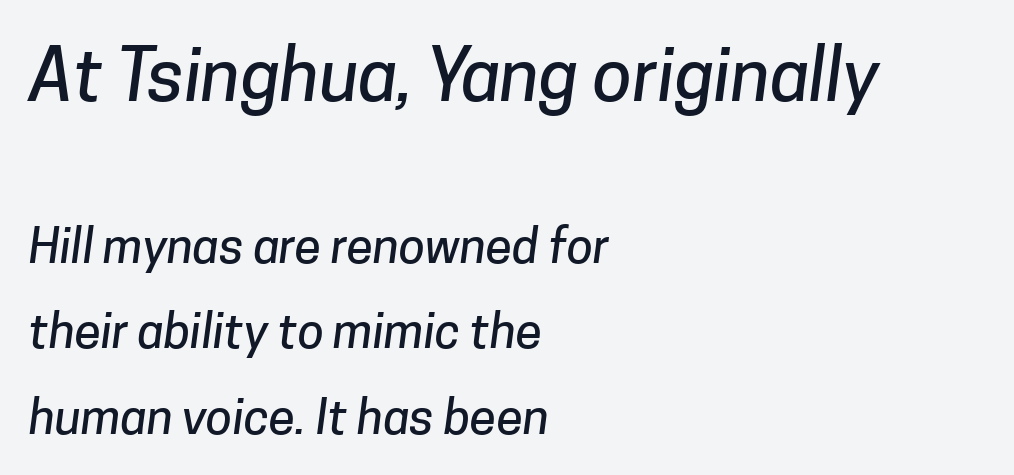
{"serif": "no", "width": "normal", "stroke_contrast": "low", "x_height": "medium", "monospaced": "no", "underline": "no", "align": "left", "line_spacing_ratio": 1.78, "letter_spacing": "normal", "letter_spacing_em": 0.0, "larger_block": "first", "size_ratio": 1.5, "glyph_px": 72}
